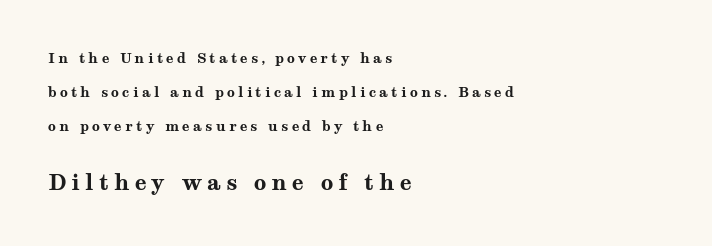
{"italic": "no", "bold": "yes", "underline": "no", "align": "left", "line_spacing": "loose", "line_spacing_ratio": 2.42, "letter_spacing": "wide", "letter_spacing_em": 0.23, "larger_block": "second", "size_ratio": 1.57, "glyph_px": 22}
